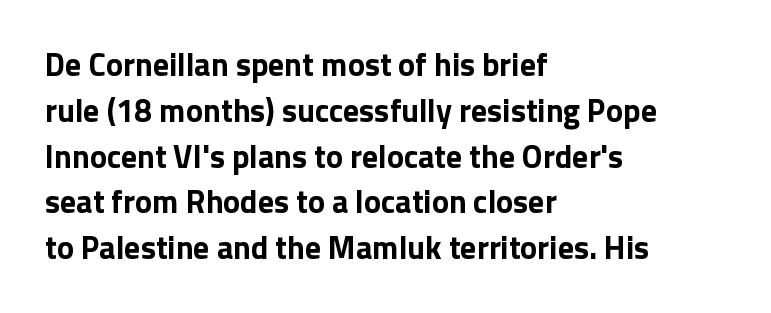
{"serif": "no", "italic": "no", "bold": "yes", "weight": "bold", "width": "normal", "stroke_contrast": "low", "x_height": "medium", "monospaced": "no", "underline": "no", "align": "left", "line_spacing": "normal", "line_spacing_ratio": 1.43, "letter_spacing": "normal", "letter_spacing_em": 0.0, "glyph_px": 32}
